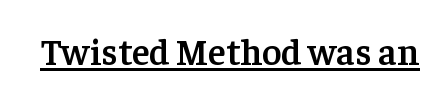
Does a line run under the words? Yes, clearly. This rendering employs a face with finishing strokes, i.e., a serif. Notice the strokes are somewhat thickened but not fully heavy: this is a semibold. This sample has the flowing, uneven cadence of proportional lettering. Notice how the stems are strictly vertical — no italics here. You could call the tracking neutral — neither tight nor loose.
